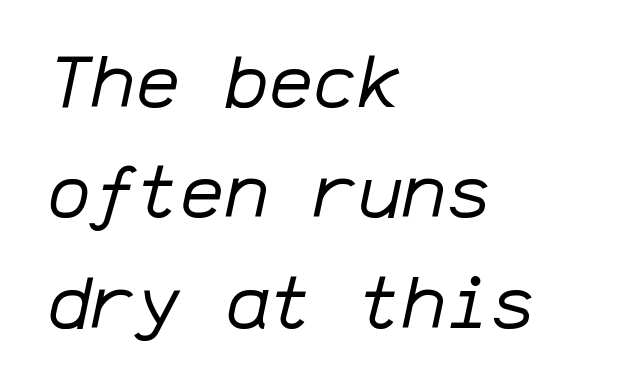
The image shows 74 px regular-weight type, italic (leaning right), monospaced; set left-aligned, normal line spacing (1.49x), normal letter spacing, not underlined; low stroke contrast and a medium x-height.
